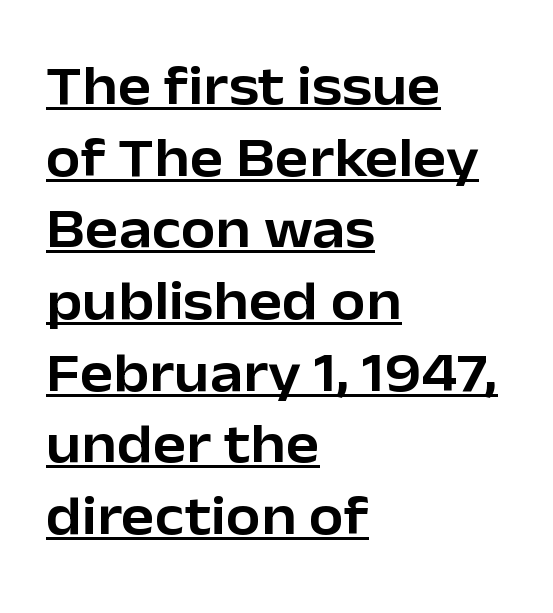
Q: Is the text italic (slanted)? A: No, it is upright.
Q: Is the typeface a serif or a sans-serif typeface? A: Sans-serif.
Q: Is the text underlined? A: Yes.
Q: How is the paragraph aligned? A: Left-aligned.
Q: Is the spacing between letters normal or unusually wide? A: Normal.
Q: Is the spacing between lines tight, normal or loose? A: Normal.
Q: Width (condensed, normal, or wide)? A: Normal.
Q: Stroke contrast? A: Low.
Q: x-height? A: Medium.
Q: Monospaced? A: No.
